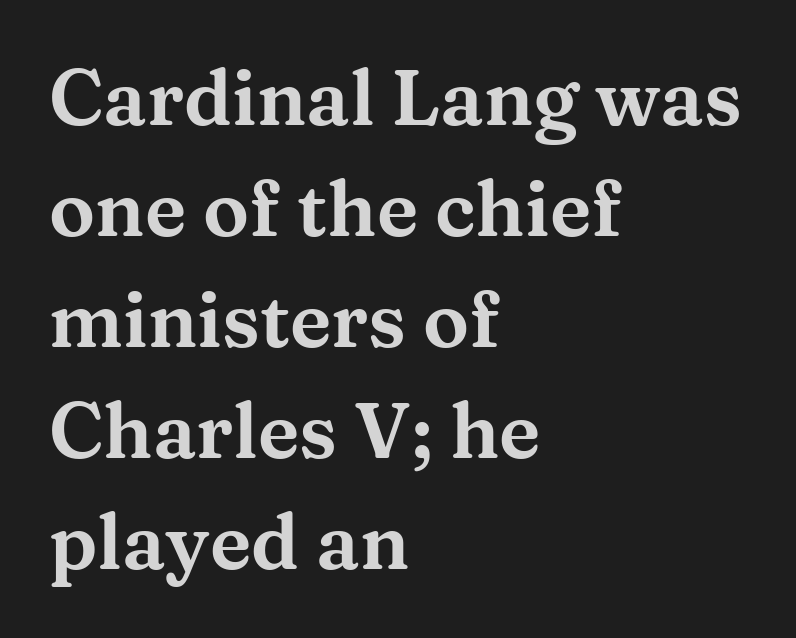
Short note: letters normally spaced. Typeset ragged right — the left edge is the straight one. Rendered with straight, roman letterforms. The rendering shows small feet on the letterforms — a serif design. The space beneath each line is pristine and unruled. The face used here is proportionally spaced, like ordinary book or web type.
